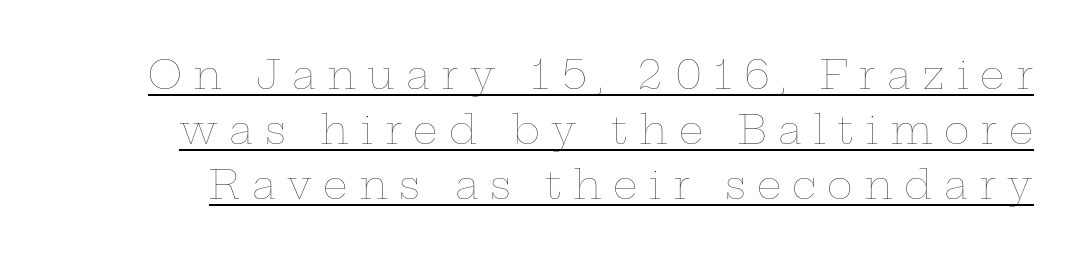
Q: Is the text bold? A: No.
Q: Is the text italic (slanted)? A: No, it is upright.
Q: Is the text underlined? A: Yes.
Q: Is the spacing between letters normal or unusually wide? A: Unusually wide.
Q: Is the spacing between lines tight, normal or loose? A: Normal.
Q: Width (condensed, normal, or wide)? A: Wide.
Q: Stroke contrast? A: Low.
Q: x-height? A: Medium.
Q: Monospaced? A: No.
